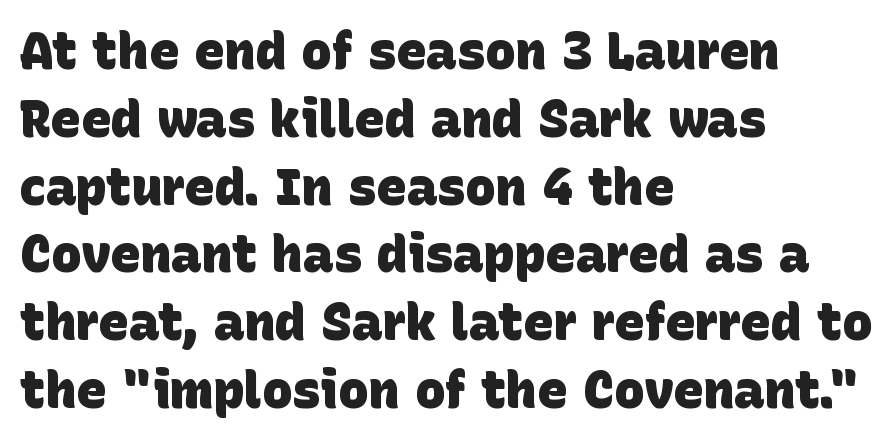
Q: Is the text bold? A: Yes.
Q: Is the typeface a serif or a sans-serif typeface? A: Sans-serif.
Q: Is the text underlined? A: No.
Q: How is the paragraph aligned? A: Left-aligned.
Q: Is the spacing between letters normal or unusually wide? A: Normal.
Q: Is the spacing between lines tight, normal or loose? A: Normal.
Q: Width (condensed, normal, or wide)? A: Normal.
Q: Stroke contrast? A: Low.
Q: x-height? A: Large.
Q: Monospaced? A: No.
